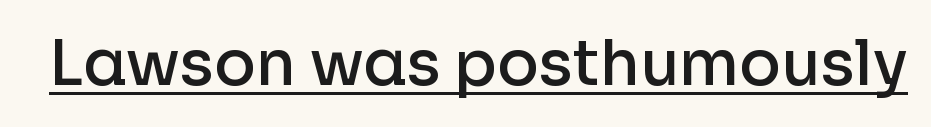
The image shows 62 px semibold sans-serif type, upright; set normal letter spacing, underlined; low stroke contrast and a medium x-height.
